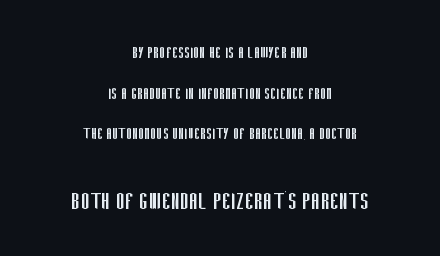
Q: Is the text bold? A: No.
Q: Is the text italic (slanted)? A: No, it is upright.
Q: Is the text underlined? A: No.
Q: How is the paragraph aligned? A: Centered.
Q: Is the spacing between letters normal or unusually wide? A: Normal.
Q: Is the spacing between lines tight, normal or loose? A: Loose.
Q: Which block of text is set in a larger size, the first (top) or the second (bottom)? A: The second (bottom) one.
